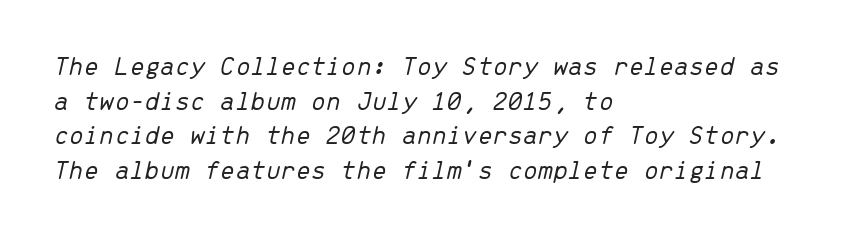
The image shows 27 px text type, italic (leaning right); set left-aligned, normal line spacing (1.28x), normal letter spacing, not underlined.
